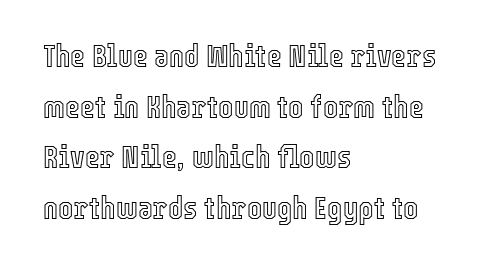
Notice how descenders clear the ascenders below comfortably — that's standard leading. No word sits above an underline. Default kerning and tracking; the words read as compact shapes. Notice how the passage keeps a crisp vertical edge on the left only. The face used here is proportionally spaced, like ordinary book or web type. Posture: vertical.
